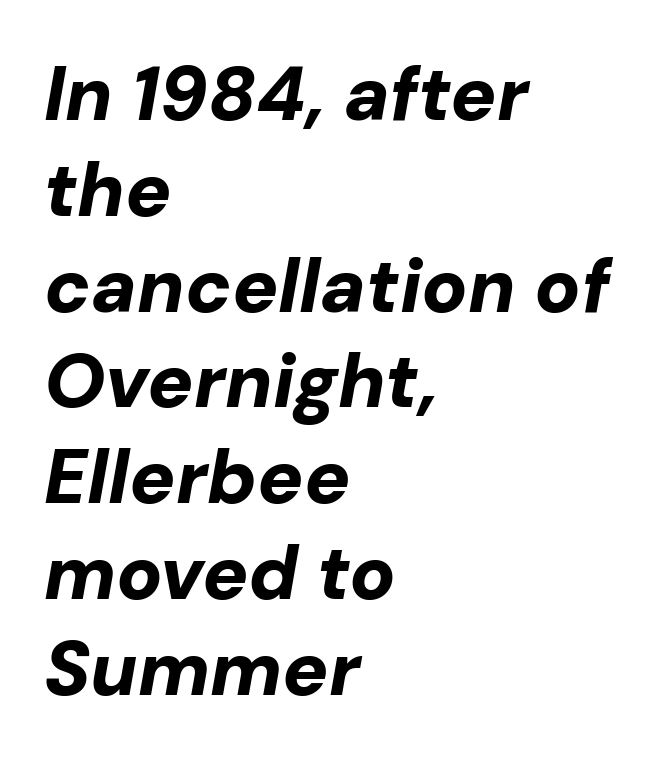
{"italic": "yes", "lean": "right", "slant_degrees": 10, "bold": "yes", "weight": "bold", "width": "normal", "stroke_contrast": "low", "x_height": "medium", "monospaced": "no", "underline": "no", "align": "left", "line_spacing": "normal", "line_spacing_ratio": 1.26, "letter_spacing": "normal", "letter_spacing_em": 0.0, "glyph_px": 76}
